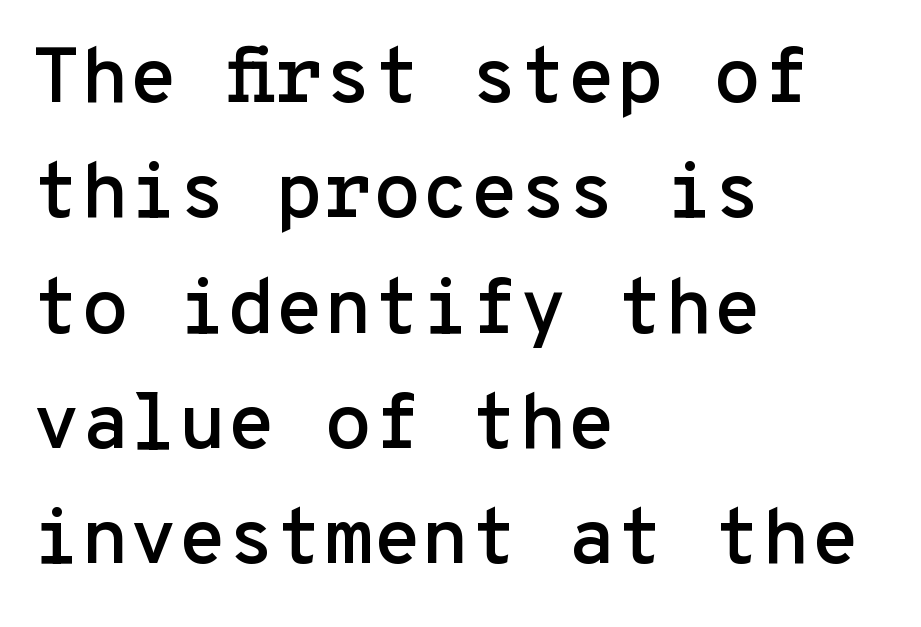
Is there much room between lines? A standard amount, neither cramped nor airy. Descenders hang freely into open space. This rendering uses left alignment, leaving the right contour irregular. The rendering shows plain stroke endings on the letterforms — a sans-serif design. Looks like terminal output: every glyph gets an equal slot. This rendering leaves character spacing at its baseline value.
